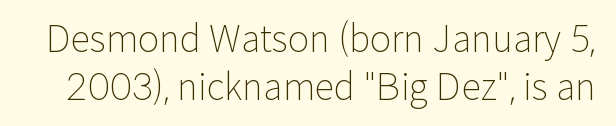
{"serif": "no", "italic": "no", "bold": "no", "weight": "light", "width": "normal", "stroke_contrast": "low", "x_height": "medium", "monospaced": "no", "underline": "no", "line_spacing": "normal", "line_spacing_ratio": 1.34, "letter_spacing": "normal", "letter_spacing_em": 0.0, "glyph_px": 36}
